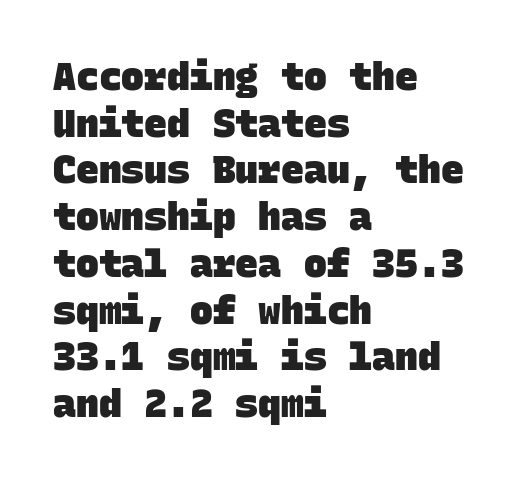
{"serif": "no", "bold": "yes", "weight": "heavy", "width": "normal", "stroke_contrast": "low", "x_height": "large", "monospaced": "yes", "underline": "no", "align": "left", "line_spacing_ratio": 1.23, "letter_spacing": "normal", "letter_spacing_em": 0.0, "glyph_px": 38}
